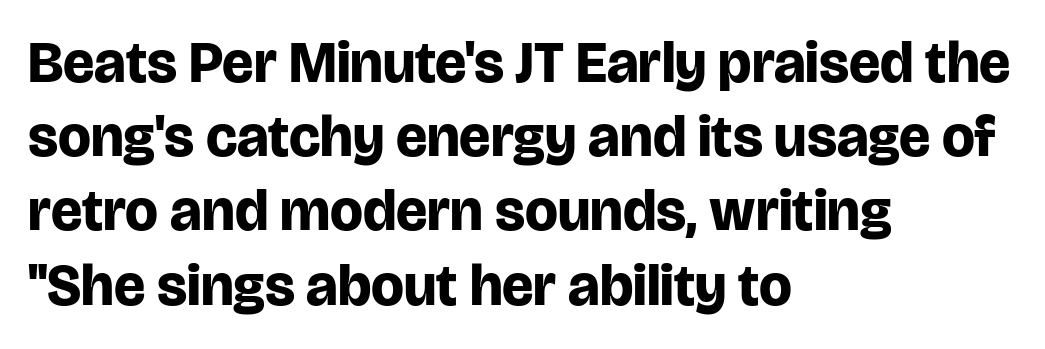
The image shows 58 px bold sans-serif type, upright; set left-aligned, normal line spacing (1.28x), normal letter spacing, not underlined; low stroke contrast and a large x-height.
